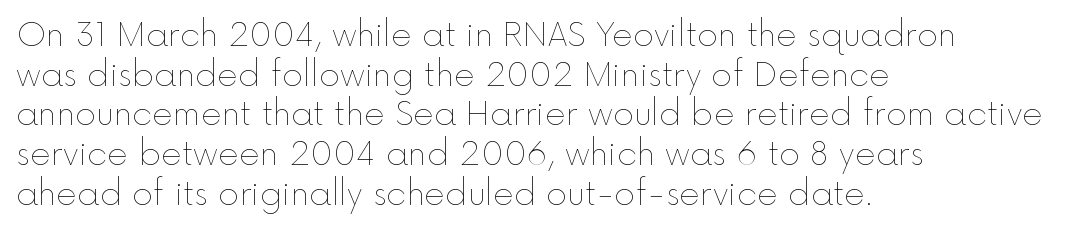
The text block is weighted toward the left margin, trailing off unevenly rightward. Ink coverage per letter is moderate at most. Notice how the stems are strictly vertical — no italics here. Honestly, there is no underline to notice here at all. The letters advance in unequal steps, a hallmark of proportional type. This sample uses plain, unmodified letter spacing.
